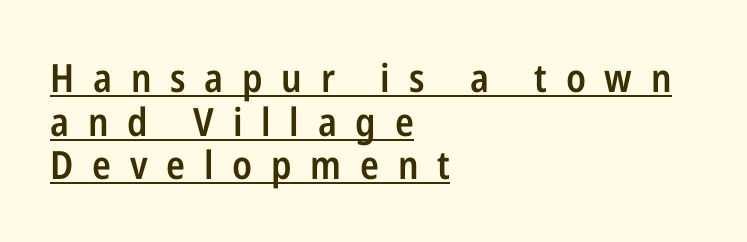
Q: Is the text bold? A: Semi-bold.
Q: Is the text italic (slanted)? A: No, it is upright.
Q: Is the typeface a serif or a sans-serif typeface? A: Sans-serif.
Q: Is the text underlined? A: Yes.
Q: How is the paragraph aligned? A: Left-aligned.
Q: Is the spacing between letters normal or unusually wide? A: Unusually wide.
Q: Is the spacing between lines tight, normal or loose? A: Tight.
Q: Width (condensed, normal, or wide)? A: Condensed.
Q: Stroke contrast? A: Low.
Q: x-height? A: Medium.
Q: Monospaced? A: No.
